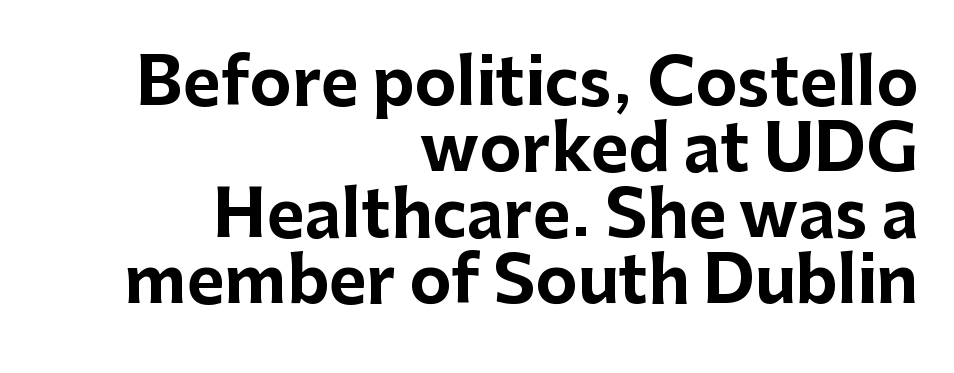
The image shows 64 px bold sans-serif type, upright; set right-aligned, tight line spacing (1.03x), normal letter spacing, not underlined; low stroke contrast and a medium x-height.
